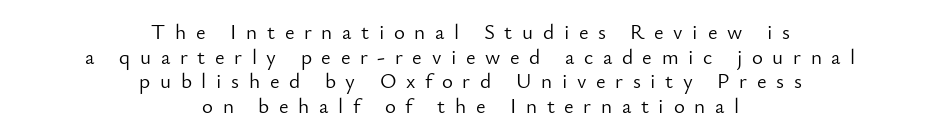
Q: Is the text bold? A: No.
Q: Is the text italic (slanted)? A: No, it is upright.
Q: Is the text underlined? A: No.
Q: How is the paragraph aligned? A: Centered.
Q: Is the spacing between letters normal or unusually wide? A: Unusually wide.
